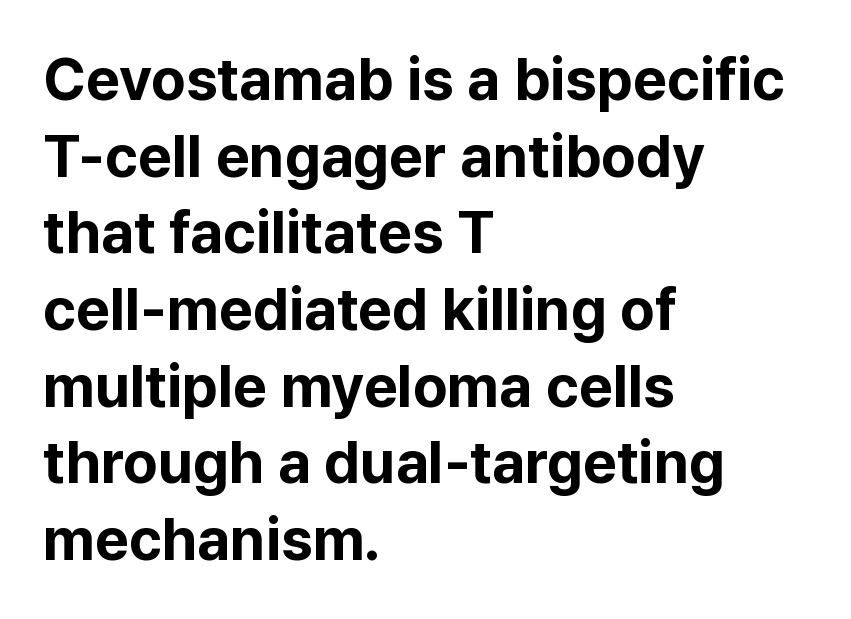
The image shows 59 px bold sans-serif type, upright; set left-aligned, normal line spacing (1.3x), normal letter spacing, not underlined; low stroke contrast and a medium x-height.
